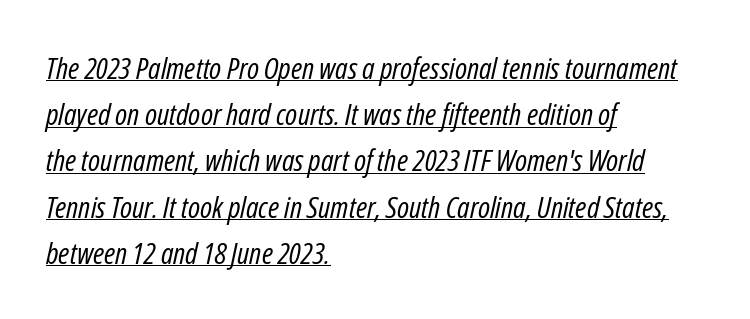
A typesetter would mark this as italic. Looks like someone drew a line under every word here. A classic flush-left, rag-right setting is used for this passage. Rows of type keep a routine distance in the vertical direction. The letterforms sit shoulder to shoulder at normal distance. The passage shown is typed in a proportional face where columns would drift.
